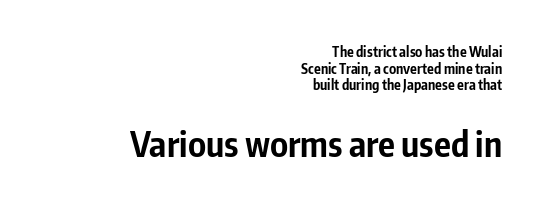
The image shows 35 px bold, condensed sans-serif type, upright; set right-aligned, line spacing 1.18x, normal letter spacing, not underlined; the second (bottom) block is 2.5x larger; low stroke contrast and a medium x-height.
